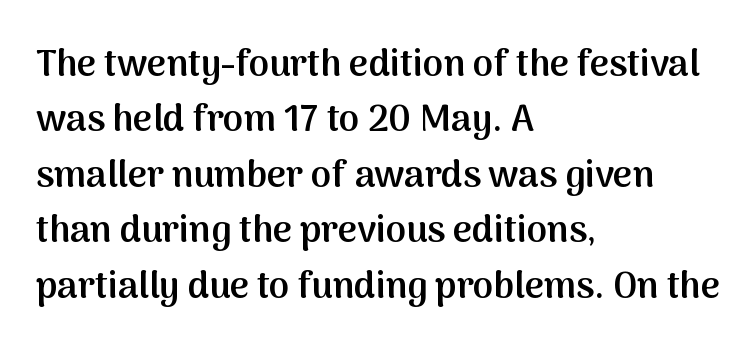
Q: Is the text bold? A: Semi-bold.
Q: Is the text italic (slanted)? A: No, it is upright.
Q: Is the typeface a serif or a sans-serif typeface? A: Sans-serif.
Q: Is the text underlined? A: No.
Q: How is the paragraph aligned? A: Left-aligned.
Q: Is the spacing between letters normal or unusually wide? A: Normal.
Q: Is the spacing between lines tight, normal or loose? A: Normal.
Q: Width (condensed, normal, or wide)? A: Normal.
Q: Stroke contrast? A: Medium.
Q: x-height? A: Medium.
Q: Monospaced? A: No.
